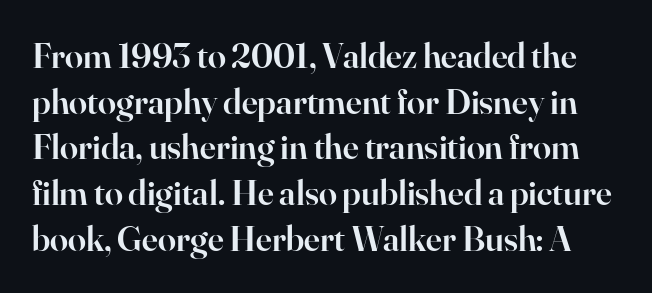
Q: Is the text bold? A: Semi-bold.
Q: Is the text italic (slanted)? A: No, it is upright.
Q: Is the typeface a serif or a sans-serif typeface? A: Serif.
Q: Is the text underlined? A: No.
Q: Is the spacing between letters normal or unusually wide? A: Normal.
Q: Is the spacing between lines tight, normal or loose? A: Normal.
Q: Width (condensed, normal, or wide)? A: Normal.
Q: Stroke contrast? A: High.
Q: x-height? A: Small.
Q: Monospaced? A: No.
